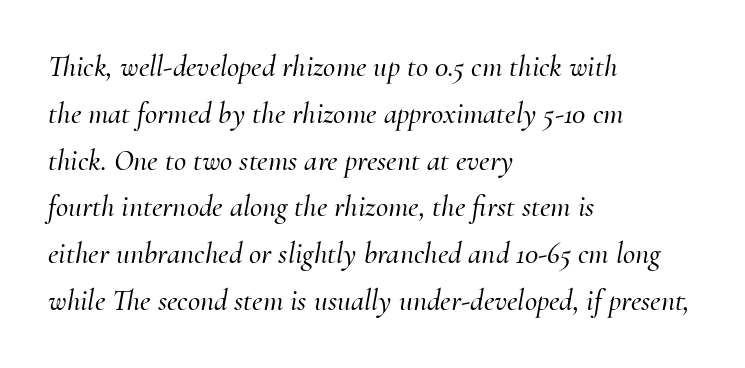
Examine the stroke ends and you'll spot serifs. The typesetter chose a ragged-right arrangement here. Here the designer chose a conventional face with non-uniform glyph widths. Successive baselines arrive at the customary interval. Designer's note — italics engaged.
